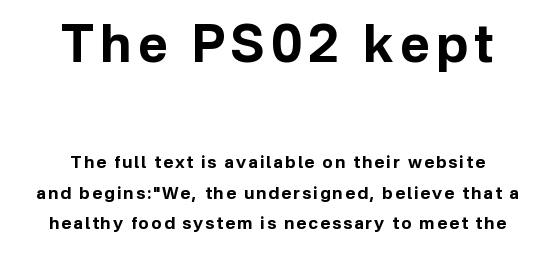
Does the type have serifs? No, each stem ends abruptly. Layout note: lines centered. The glyphs have the mass of a bold cut. Italic? Not at all — the glyphs are vertical.
